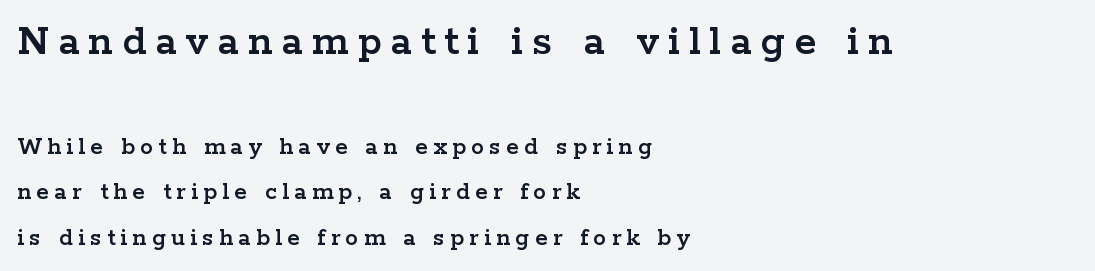
Q: Is the text italic (slanted)? A: No, it is upright.
Q: Is the typeface a serif or a sans-serif typeface? A: Serif.
Q: Is the text underlined? A: No.
Q: How is the paragraph aligned? A: Left-aligned.
Q: Is the spacing between letters normal or unusually wide? A: Unusually wide.
Q: Which block of text is set in a larger size, the first (top) or the second (bottom)? A: The first (top) one.
Q: Width (condensed, normal, or wide)? A: Wide.
Q: Stroke contrast? A: Low.
Q: x-height? A: Medium.
Q: Monospaced? A: No.
